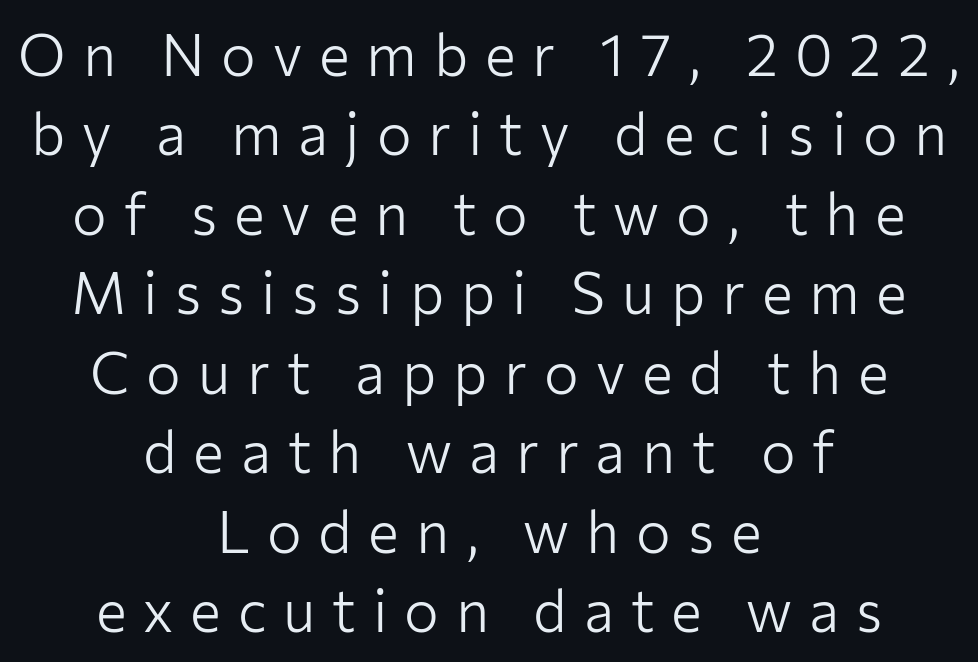
Note the varied advance widths — an 'i' is clearly narrower than an 'm'. These lines have a slow, spaced-out rhythm from letter to letter. You can tell from the bare stems that sans-serif type was used. Each stroke keeps to a modest, everyday thickness or less. The text block is weighted toward neither margin, spreading evenly from the middle.
